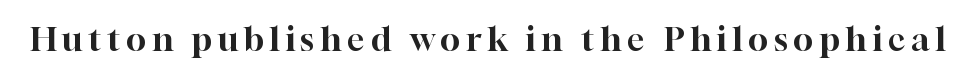
Q: Is the text italic (slanted)? A: No, it is upright.
Q: Is the typeface a serif or a sans-serif typeface? A: Serif.
Q: Is the text underlined? A: No.
Q: Width (condensed, normal, or wide)? A: Normal.
Q: Stroke contrast? A: High.
Q: x-height? A: Medium.
Q: Monospaced? A: No.
